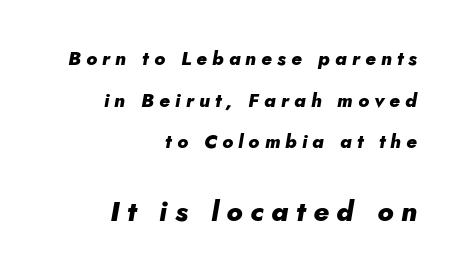
Q: Is the text bold? A: Yes.
Q: Is the text italic (slanted)? A: Yes, it leans right by about 10 degrees.
Q: Is the text underlined? A: No.
Q: How is the paragraph aligned? A: Right-aligned.
Q: Is the spacing between letters normal or unusually wide? A: Unusually wide.
Q: Is the spacing between lines tight, normal or loose? A: Loose.
Q: Which block of text is set in a larger size, the first (top) or the second (bottom)? A: The second (bottom) one.
Q: Width (condensed, normal, or wide)? A: Normal.
Q: Stroke contrast? A: Low.
Q: x-height? A: Small.
Q: Monospaced? A: No.
